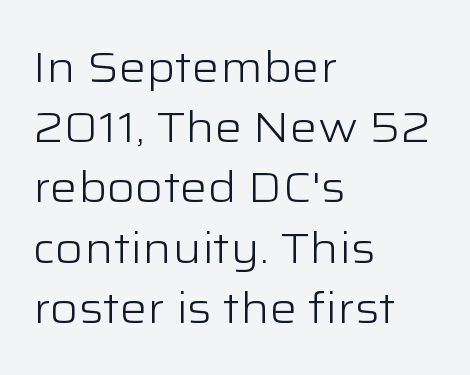
Q: Is the text bold? A: No.
Q: Is the text italic (slanted)? A: No, it is upright.
Q: Is the typeface a serif or a sans-serif typeface? A: Sans-serif.
Q: Is the text underlined? A: No.
Q: How is the paragraph aligned? A: Left-aligned.
Q: Is the spacing between letters normal or unusually wide? A: Normal.
Q: Is the spacing between lines tight, normal or loose? A: Normal.
Q: Width (condensed, normal, or wide)? A: Wide.
Q: Stroke contrast? A: Low.
Q: x-height? A: Medium.
Q: Monospaced? A: No.
